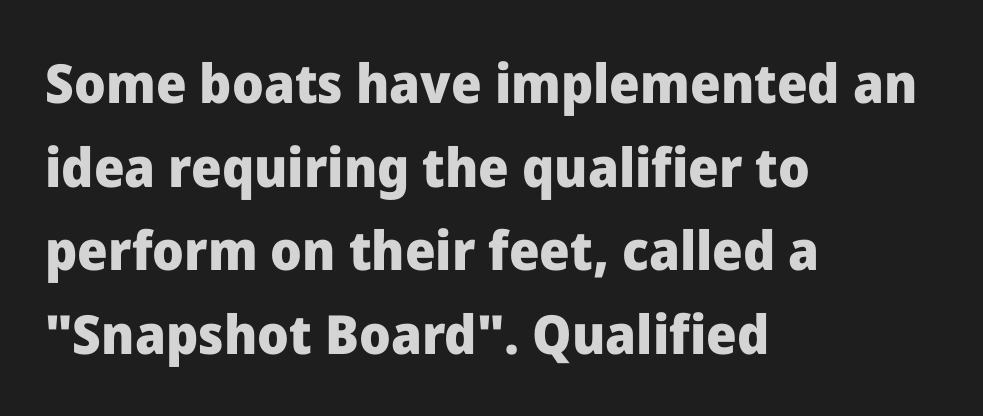
The image shows 54 px heavy sans-serif type, upright; set left-aligned, normal line spacing (1.55x), normal letter spacing, not underlined; low stroke contrast and a medium x-height.
